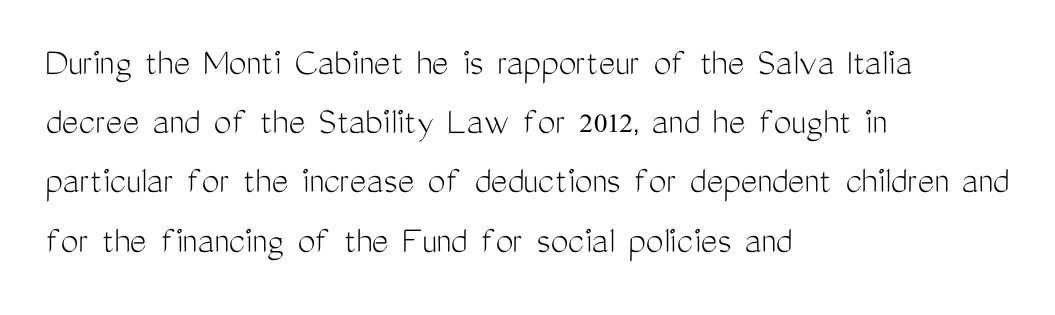
Looks like regular typesetting: each glyph gets only the width it needs. You can tell it's not italic because the verticals are truly vertical. The ragged edge is on the right, which tells us the setting is flush left. The typesetting does not lean heavy: it is not bold.
